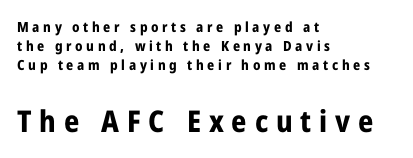
The image shows 30 px bold, condensed sans-serif type, upright; set left-aligned, normal line spacing (1.37x), unusually wide letter spacing (+0.26 em), not underlined; the second (bottom) block is 2.14x larger; low stroke contrast and a medium x-height.
